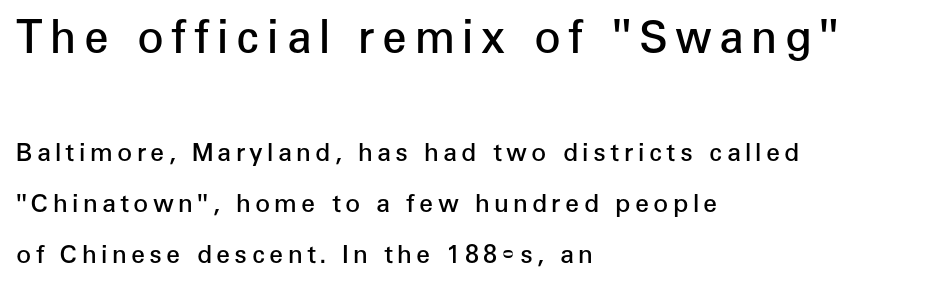
The passage shown begins with its larger block and ends with its smaller one. The space beneath each line is pristine and unruled. Varying glyph widths throughout — classic text-font behaviour. Notice the wide empty band between every row — that's loose leading.
